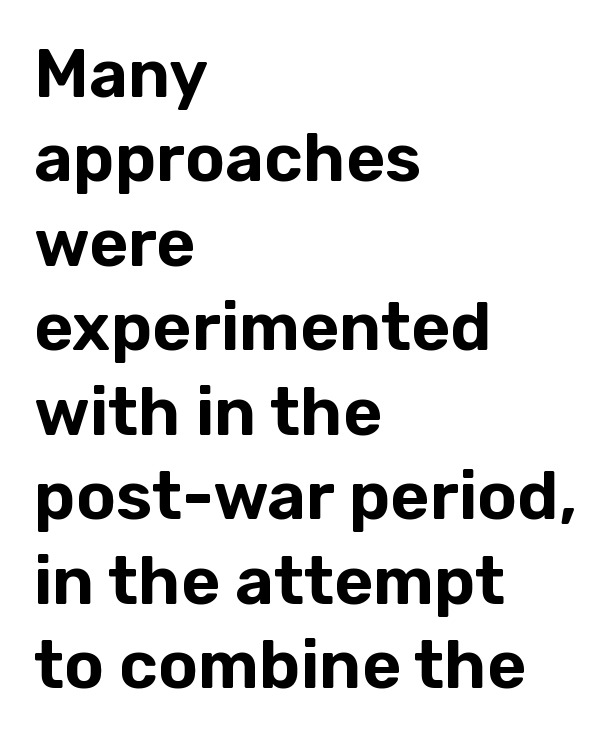
The image shows 67 px sans-serif type, upright; set left-aligned, normal line spacing (1.26x), normal letter spacing, not underlined; low stroke contrast and a medium x-height.
